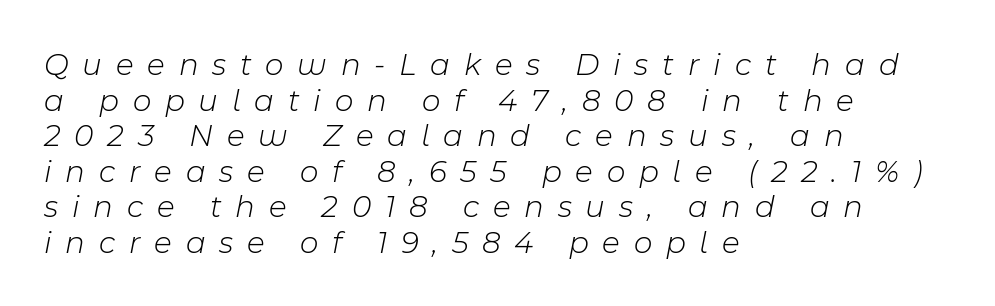
The image shows 32 px light type, italic (leaning right); set left-aligned, tight line spacing (1.11x), unusually wide letter spacing (+0.43 em), not underlined; low stroke contrast and a medium x-height.
